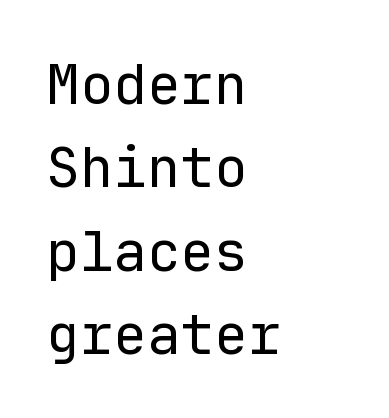
Short and long lines alike share a common starting point at left. Anything drawn beneath the words? Only blank space. Upright lettering throughout. The horizontal fit of the characters is conventional and even.
